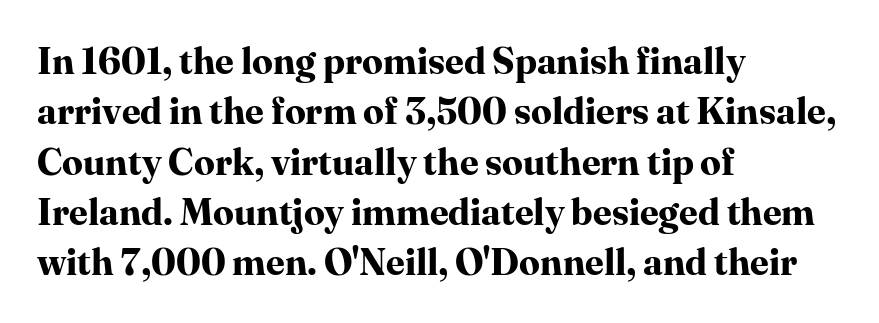
The image shows 37 px bold serif type, upright; set left-aligned, normal line spacing (1.36x), normal letter spacing, not underlined; high stroke contrast and a medium x-height.
